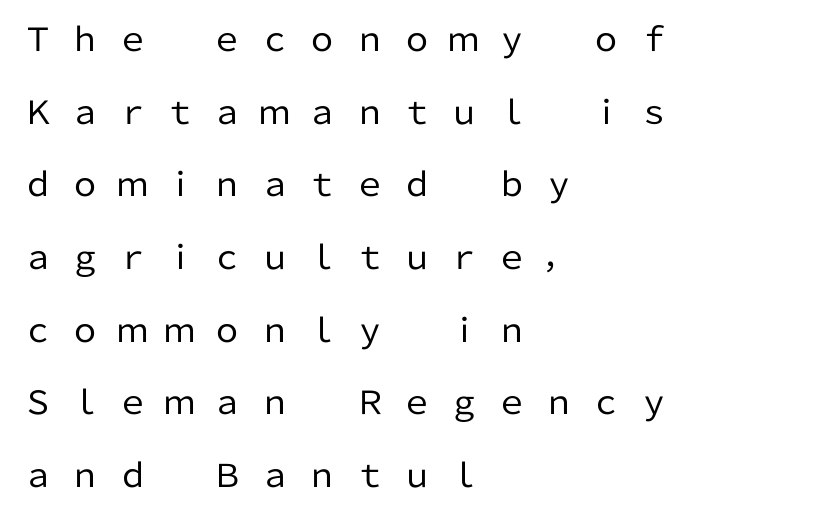
Line starts are locked; line ends wander. The face looks like a standard text weight, possibly lighter. The foot of each line stays bare and open. Stroke terminals: plain, sans-serif. The lettering stays uniformly vertical, giving the passage a roman look. Leading is clearly above the norm, producing a sparse column.
